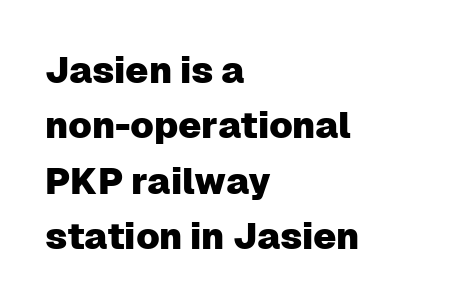
The image shows 37 px sans-serif type, upright; set left-aligned, normal line spacing (1.5x), normal letter spacing, not underlined; low stroke contrast and a medium x-height.
